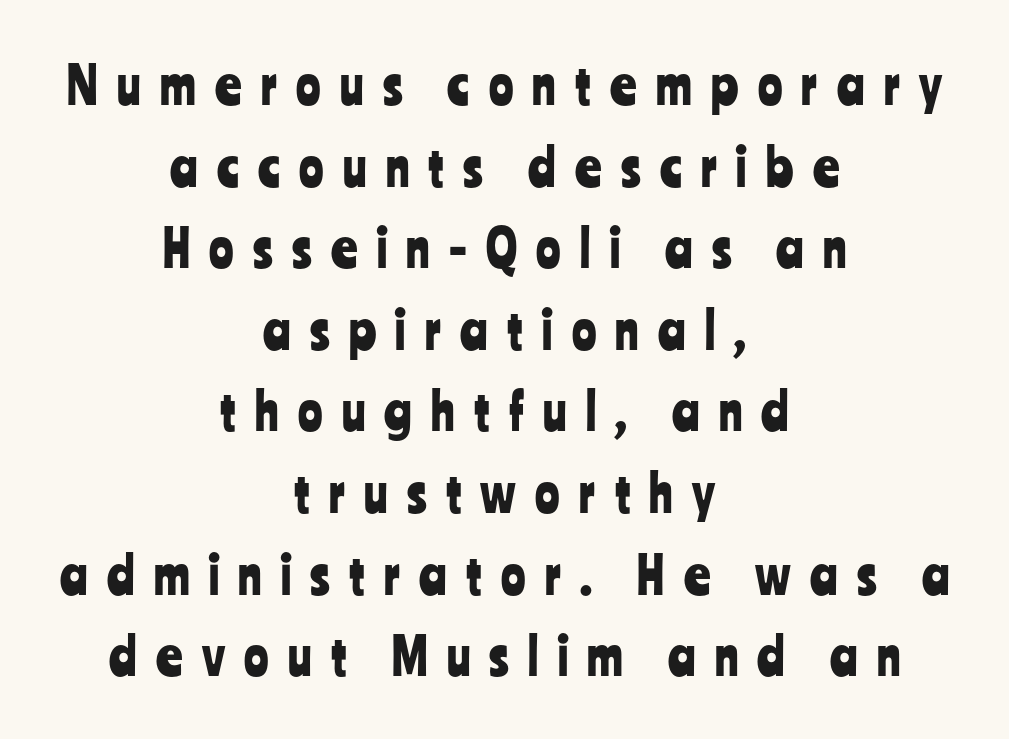
Q: Is the text italic (slanted)? A: No, it is upright.
Q: Is the typeface a serif or a sans-serif typeface? A: Sans-serif.
Q: Is the text underlined? A: No.
Q: How is the paragraph aligned? A: Centered.
Q: Is the spacing between letters normal or unusually wide? A: Unusually wide.
Q: Is the spacing between lines tight, normal or loose? A: Normal.
Q: Width (condensed, normal, or wide)? A: Condensed.
Q: Stroke contrast? A: Low.
Q: x-height? A: Medium.
Q: Monospaced? A: No.
